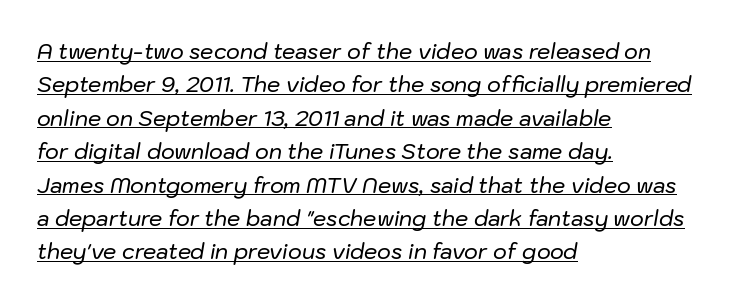
The image shows 21 px text type, italic (leaning right); set left-aligned, normal line spacing (1.59x), normal letter spacing, underlined.
